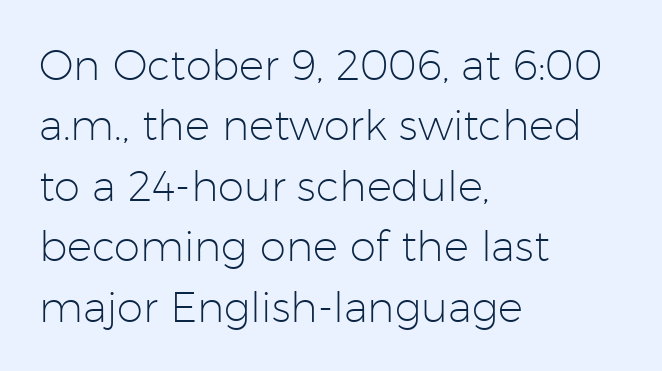
The image shows 42 px light sans-serif type, upright; set left-aligned, normal line spacing (1.44x), normal letter spacing, not underlined; low stroke contrast and a medium x-height.
